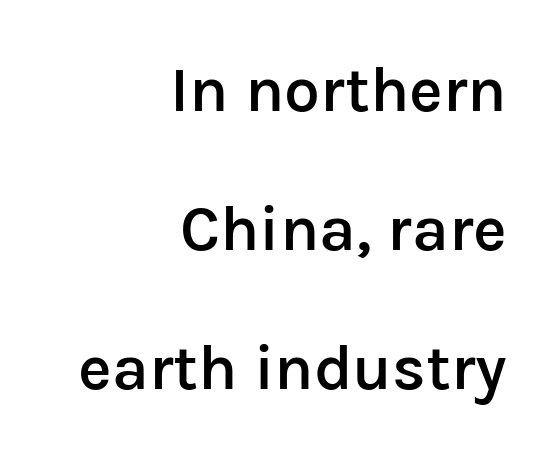
{"serif": "no", "italic": "no", "bold": "semi", "weight": "semibold", "width": "normal", "stroke_contrast": "low", "x_height": "medium", "monospaced": "no", "underline": "no", "align": "right", "line_spacing": "loose", "line_spacing_ratio": 2.17, "letter_spacing": "normal", "letter_spacing_em": 0.0, "glyph_px": 64}
